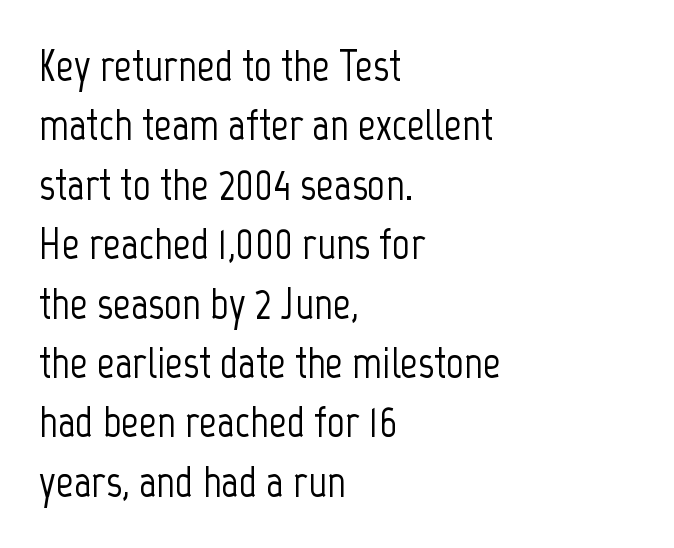
Q: Is the text italic (slanted)? A: No, it is upright.
Q: Is the typeface a serif or a sans-serif typeface? A: Sans-serif.
Q: Is the text underlined? A: No.
Q: How is the paragraph aligned? A: Left-aligned.
Q: Is the spacing between letters normal or unusually wide? A: Normal.
Q: Is the spacing between lines tight, normal or loose? A: Normal.
Q: Width (condensed, normal, or wide)? A: Condensed.
Q: Stroke contrast? A: Low.
Q: x-height? A: Medium.
Q: Monospaced? A: No.
